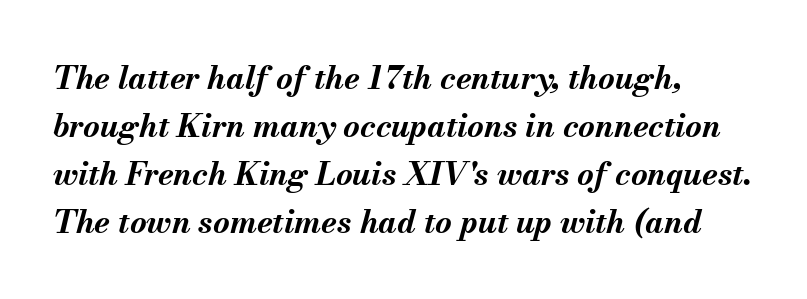
Q: Is the text bold? A: Yes.
Q: Is the text italic (slanted)? A: Yes, it leans right by about 13 degrees.
Q: Is the text underlined? A: No.
Q: How is the paragraph aligned? A: Left-aligned.
Q: Is the spacing between letters normal or unusually wide? A: Normal.
Q: Is the spacing between lines tight, normal or loose? A: Normal.
Q: Width (condensed, normal, or wide)? A: Normal.
Q: Stroke contrast? A: Medium.
Q: x-height? A: Small.
Q: Monospaced? A: No.
